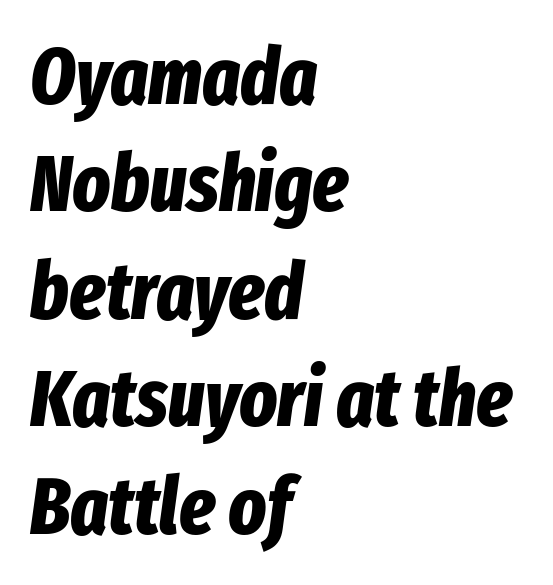
Summary of vertical rhythm: regular, with standard interline spacing. Check under the words: just untouched page. Proportional: the letters do not fall into vertical columns. In terms of letterspacing, this is plain default setting. These lines were composed using italics. Look at the stroke-to-counter ratio: heavy, a bold.
